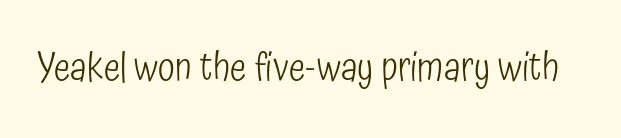
Q: Is the text bold? A: No.
Q: Is the text italic (slanted)? A: No, it is upright.
Q: Is the typeface a serif or a sans-serif typeface? A: Sans-serif.
Q: Is the text underlined? A: No.
Q: Is the spacing between letters normal or unusually wide? A: Normal.
Q: Width (condensed, normal, or wide)? A: Condensed.
Q: Stroke contrast? A: Low.
Q: x-height? A: Medium.
Q: Monospaced? A: No.
